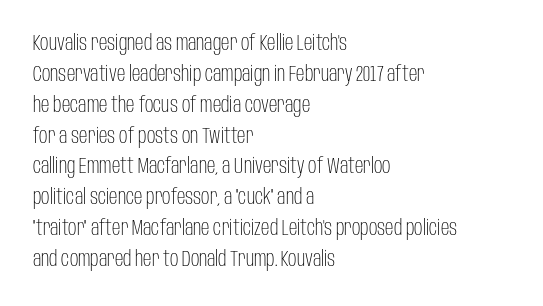
Q: Is the text bold? A: No.
Q: Is the text italic (slanted)? A: No, it is upright.
Q: Is the text underlined? A: No.
Q: How is the paragraph aligned? A: Left-aligned.
Q: Is the spacing between letters normal or unusually wide? A: Normal.
Q: Is the spacing between lines tight, normal or loose? A: Normal.
